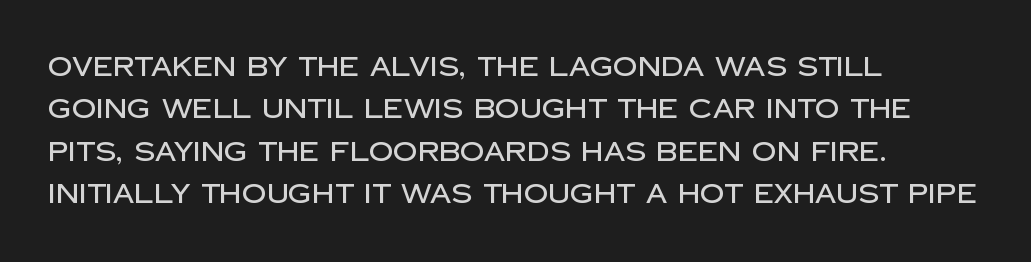
The image shows 27 px text type, upright; set left-aligned, normal line spacing (1.57x), normal letter spacing, not underlined.
